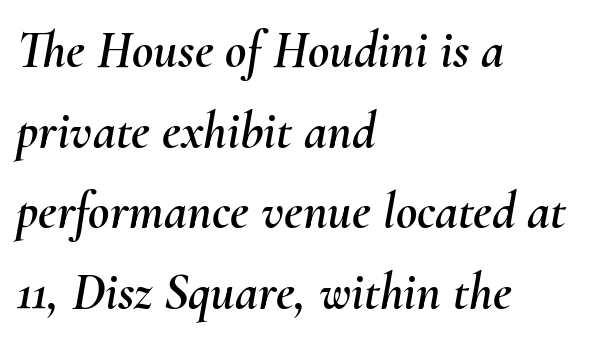
The image shows 52 px text type, italic (leaning right); set left-aligned, normal line spacing (1.55x), normal letter spacing, not underlined; medium stroke contrast and a small x-height.
